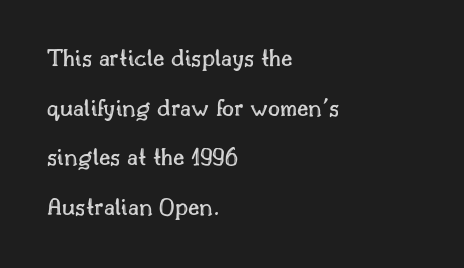
Only glyphs here, with clear space below each row. Posture: upright roman. Visually the block forms a straight wall on the left and a jagged coastline on the right. One glance says open: line gaps are wider than usual. The letterforms sit shoulder to shoulder at normal distance.
